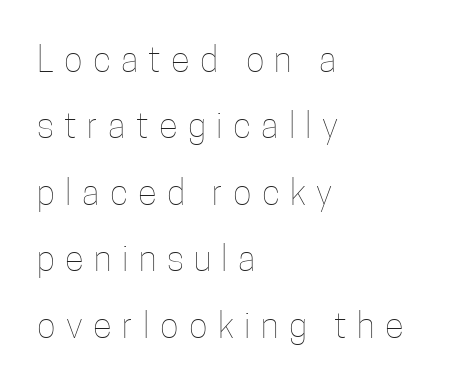
Clear beneath every line of the passage. The lettering holds an erect, upright posture throughout. Successive baselines arrive slowly, with a big drop between each. Students, note that the glyphs here are deliberately spaced far apart. Stroke thickness stays within the range of a standard reading face or lighter.
